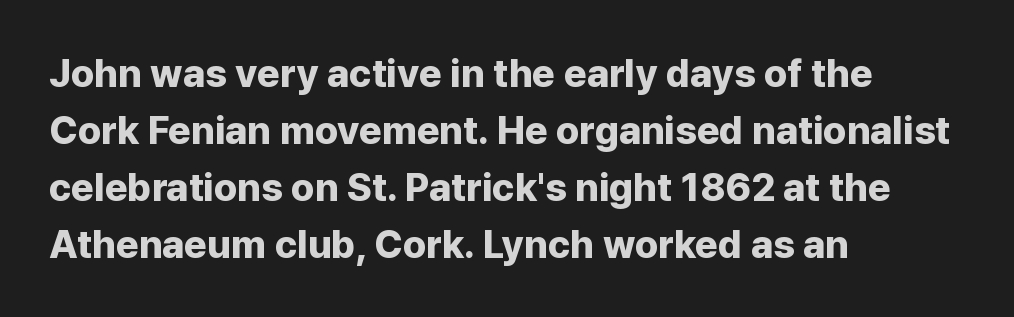
The image shows 39 px bold sans-serif type, upright; set left-aligned, normal line spacing (1.46x), normal letter spacing, not underlined; low stroke contrast and a medium x-height.
